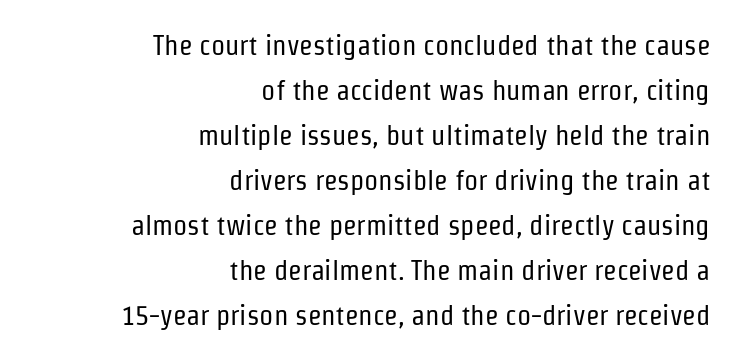
{"serif": "no", "italic": "no", "bold": "no", "weight": "regular", "width": "condensed", "stroke_contrast": "low", "x_height": "medium", "monospaced": "no", "underline": "no", "align": "right", "line_spacing": "normal", "line_spacing_ratio": 1.61, "letter_spacing": "normal", "letter_spacing_em": 0.0, "glyph_px": 28}
